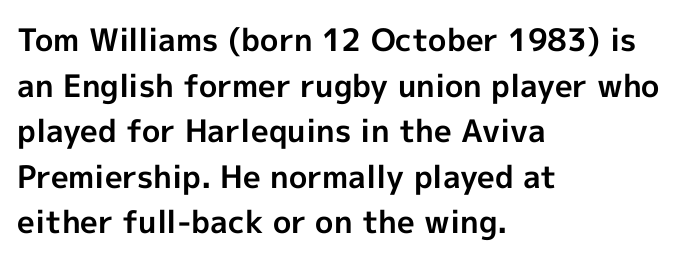
Q: Is the text bold? A: Yes.
Q: Is the text italic (slanted)? A: No, it is upright.
Q: Is the typeface a serif or a sans-serif typeface? A: Sans-serif.
Q: Is the text underlined? A: No.
Q: How is the paragraph aligned? A: Left-aligned.
Q: Is the spacing between letters normal or unusually wide? A: Normal.
Q: Is the spacing between lines tight, normal or loose? A: Normal.
Q: Width (condensed, normal, or wide)? A: Normal.
Q: x-height? A: Medium.
Q: Monospaced? A: No.
